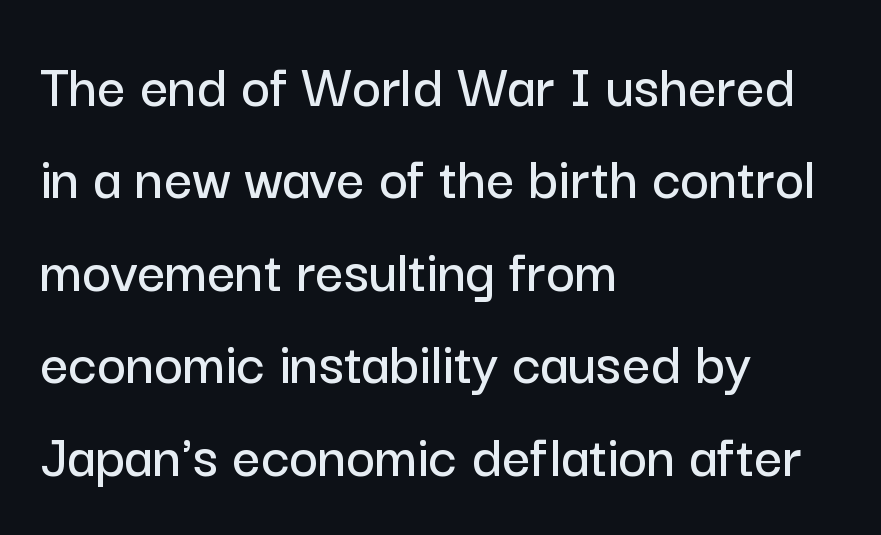
Does extra space separate the letters? No, they use regular spacing. A typesetter would call this proportional, since set widths differ per character. Where is the straight margin? On the left. How would I describe the line gaps? Plain and ordinary. Typographically, this falls in the sans-serif category.
